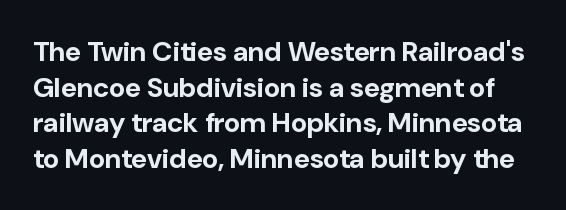
The image shows 28 px bold sans-serif type, upright; set normal line spacing (1.27x), normal letter spacing, not underlined; low stroke contrast and a medium x-height.
